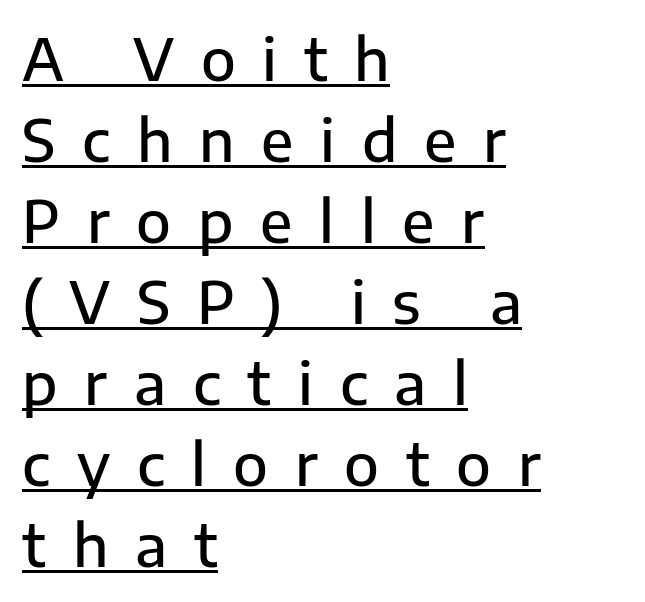
{"serif": "no", "italic": "no", "bold": "semi", "weight": "semibold", "width": "normal", "stroke_contrast": "low", "x_height": "medium", "monospaced": "no", "underline": "yes", "align": "left", "line_spacing": "normal", "line_spacing_ratio": 1.42, "letter_spacing": "wide", "letter_spacing_em": 0.47, "glyph_px": 57}
